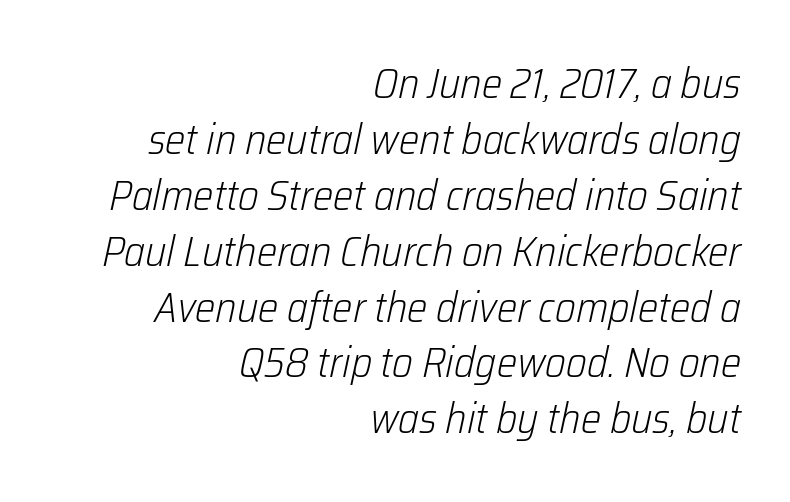
The image shows 43 px light, condensed type, italic (leaning right); set right-aligned, normal line spacing (1.3x), normal letter spacing, not underlined; low stroke contrast and a medium x-height.
